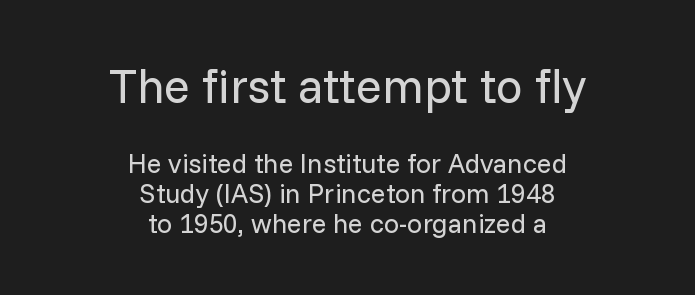
The image shows 48 px regular-weight sans-serif type, upright; set centered, tight line spacing (1.1x), normal letter spacing, not underlined; the first (top) block is 1.78x larger; low stroke contrast and a medium x-height.
